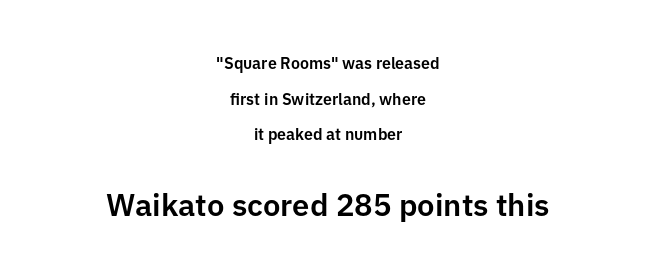
Interline gaps are noticeably wide in this sample. Does the lettering tilt? It doesn't — this is upright. These lines are rendered in a variable-pitch font. Rule under the text: the space is simply empty.
